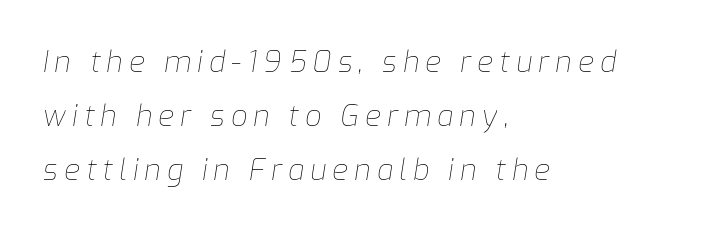
{"italic": "yes", "lean": "right", "slant_degrees": 9, "bold": "no", "weight": "thin", "width": "normal", "stroke_contrast": "low", "x_height": "medium", "monospaced": "no", "underline": "no", "align": "left", "line_spacing_ratio": 1.86, "letter_spacing": "wide", "letter_spacing_em": 0.21, "glyph_px": 29}
